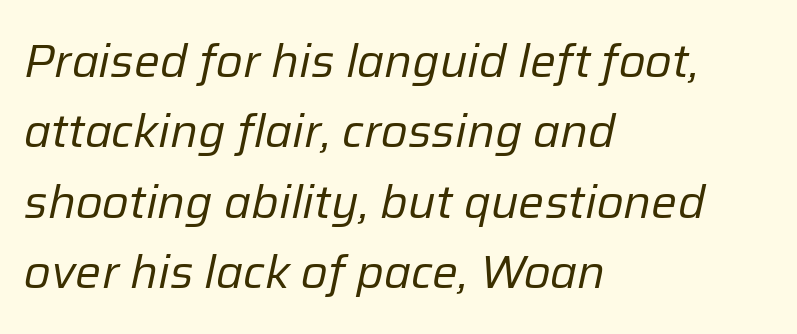
{"italic": "yes", "lean": "right", "slant_degrees": 12, "bold": "no", "weight": "regular", "width": "normal", "stroke_contrast": "low", "x_height": "medium", "monospaced": "no", "underline": "no", "align": "left", "line_spacing": "normal", "line_spacing_ratio": 1.53, "letter_spacing": "normal", "letter_spacing_em": 0.0, "glyph_px": 46}
